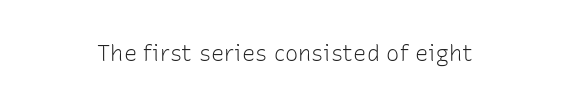
The image shows 22 px text type, upright; set normal letter spacing, not underlined.
